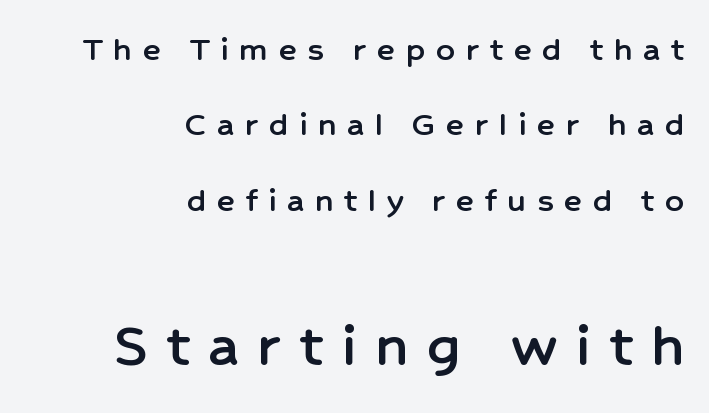
{"serif": "no", "italic": "no", "width": "normal", "stroke_contrast": "low", "x_height": "medium", "monospaced": "no", "underline": "no", "align": "right", "line_spacing": "loose", "line_spacing_ratio": 2.04, "letter_spacing": "wide", "letter_spacing_em": 0.29, "larger_block": "second", "size_ratio": 1.76, "glyph_px": 65}
